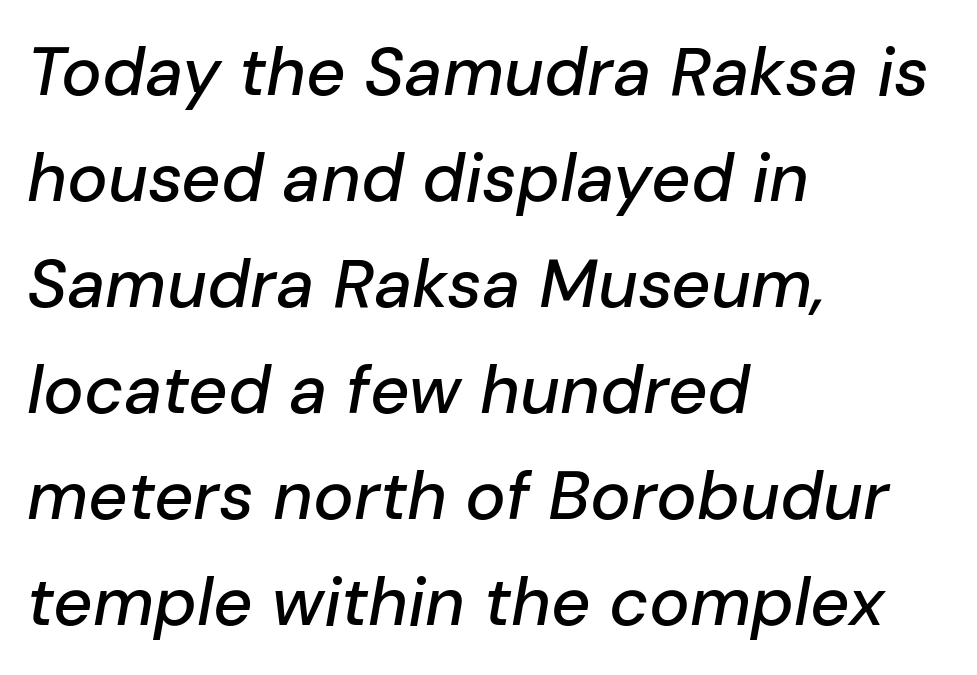
The image shows 68 px text type, italic (leaning right); set left-aligned, normal line spacing (1.56x), normal letter spacing, not underlined; low stroke contrast and a medium x-height.
